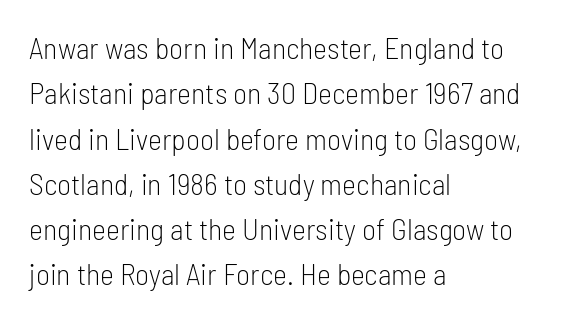
The image shows 30 px light, condensed sans-serif type, upright; set left-aligned, normal line spacing (1.51x), normal letter spacing, not underlined; low stroke contrast and a medium x-height.
